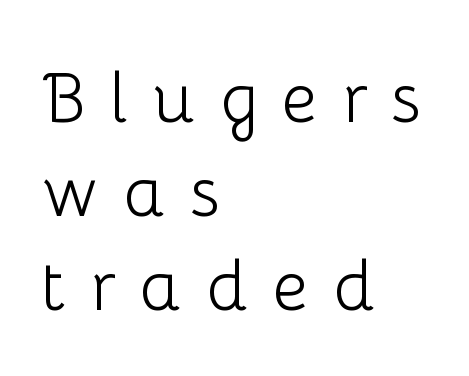
Q: Is the text bold? A: No.
Q: Is the text italic (slanted)? A: No, it is upright.
Q: Is the typeface a serif or a sans-serif typeface? A: Sans-serif.
Q: Is the text underlined? A: No.
Q: How is the paragraph aligned? A: Left-aligned.
Q: Is the spacing between letters normal or unusually wide? A: Unusually wide.
Q: Is the spacing between lines tight, normal or loose? A: Normal.
Q: Width (condensed, normal, or wide)? A: Normal.
Q: Stroke contrast? A: Low.
Q: x-height? A: Medium.
Q: Monospaced? A: No.
